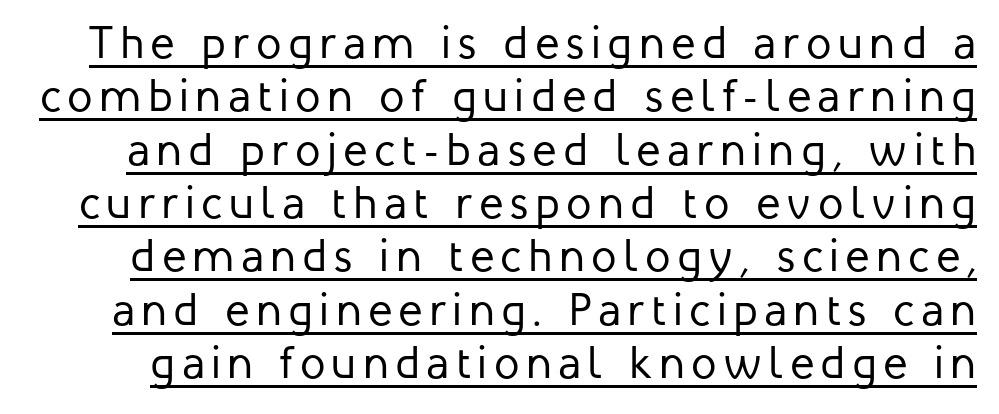
{"serif": "no", "italic": "no", "bold": "no", "weight": "regular", "width": "normal", "stroke_contrast": "low", "x_height": "medium", "monospaced": "no", "underline": "yes", "line_spacing_ratio": 1.16, "glyph_px": 46}
